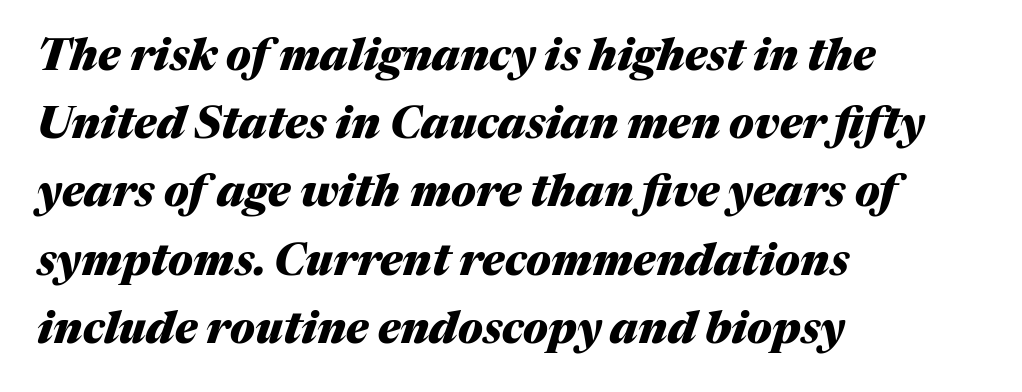
Q: Is the text bold? A: Yes.
Q: Is the text italic (slanted)? A: Yes, it leans right by about 17 degrees.
Q: Is the text underlined? A: No.
Q: How is the paragraph aligned? A: Left-aligned.
Q: Is the spacing between letters normal or unusually wide? A: Normal.
Q: Is the spacing between lines tight, normal or loose? A: Normal.
Q: Width (condensed, normal, or wide)? A: Normal.
Q: Stroke contrast? A: Medium.
Q: x-height? A: Medium.
Q: Monospaced? A: No.
